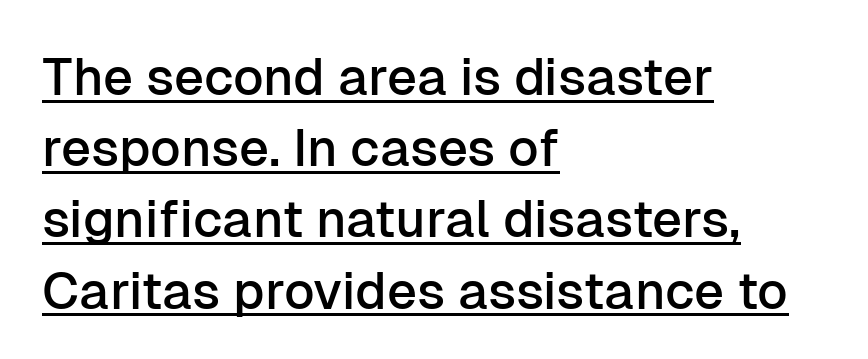
A typographer would call this underscored text. Does the lettering tilt? It doesn't — this is upright. Casual observation: everything's shoved over to the left. Observe the absence of serifs on each vertical stroke in this sample. Observe the ordinary spacing: letters are neighbours, not strangers.
